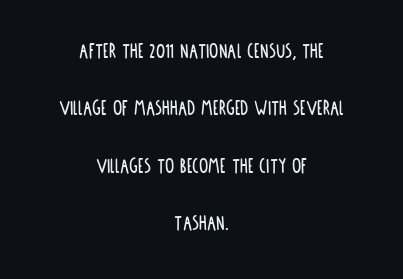
This block would shrink considerably if given ordinary leading; it's expanded now. How are the letters spaced? Ordinarily, with no added tracking. If you folded the block vertically in half, each line would mirror itself in length. Ascenders rise straight up at ninety degrees. Just letters on the line, the space beneath them empty.
